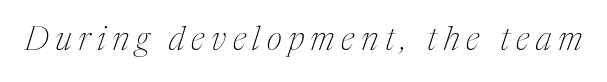
The image shows 33 px thin, condensed serif type, italic (leaning right); set unusually wide letter spacing (+0.2 em), not underlined; medium stroke contrast and a medium x-height.
